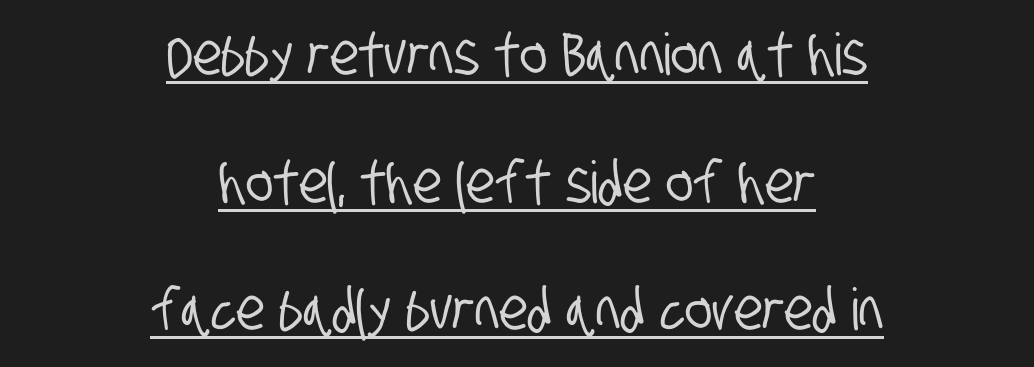
The image shows 58 px condensed sans-serif type; set centered, loose line spacing (2.2x), normal letter spacing, underlined; low stroke contrast and a large x-height.
